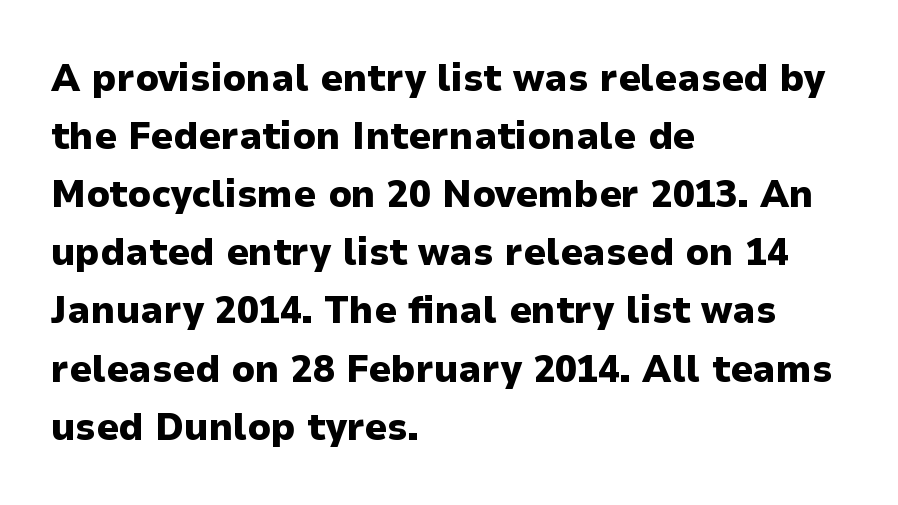
{"serif": "no", "italic": "no", "bold": "yes", "weight": "heavy", "width": "normal", "stroke_contrast": "low", "x_height": "medium", "monospaced": "no", "underline": "no", "align": "left", "line_spacing": "normal", "line_spacing_ratio": 1.49, "letter_spacing": "normal", "letter_spacing_em": 0.0, "glyph_px": 39}
